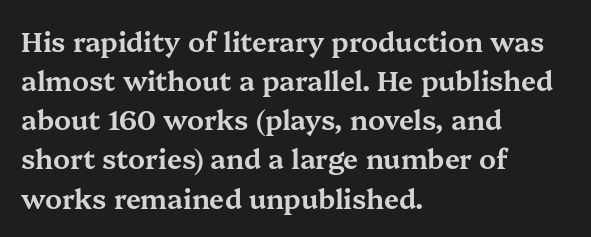
Evenly set lines give the paragraph a standard silhouette. What stands out about the letter spacing? Nothing — it is the standard amount. Glance below the letters and you will spot only blank space. The compositor pushed each line to the left boundary. The axis of the letterforms is exactly vertical.
